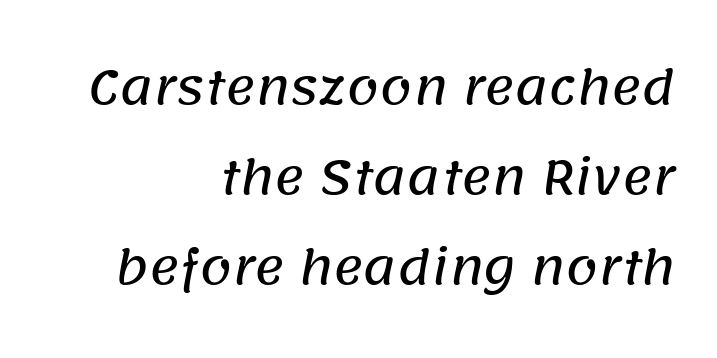
{"serif": "no", "width": "normal", "stroke_contrast": "low", "x_height": "large", "monospaced": "no", "underline": "no", "align": "right", "line_spacing": "loose", "line_spacing_ratio": 1.96, "letter_spacing": "normal", "letter_spacing_em": 0.0, "glyph_px": 46}
